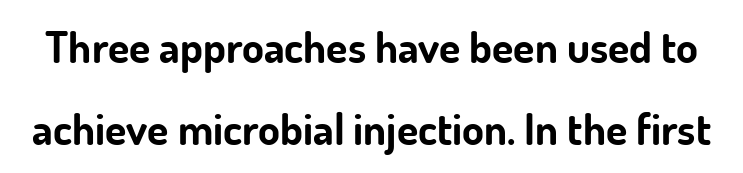
{"serif": "no", "italic": "no", "bold": "yes", "weight": "bold", "width": "normal", "stroke_contrast": "low", "x_height": "small", "monospaced": "no", "underline": "no", "line_spacing_ratio": 1.86, "letter_spacing": "normal", "letter_spacing_em": 0.0, "glyph_px": 44}
